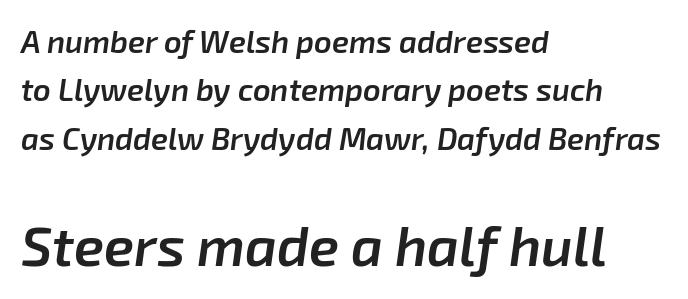
{"italic": "yes", "lean": "right", "slant_degrees": 8, "bold": "semi", "weight": "semibold", "width": "normal", "stroke_contrast": "low", "x_height": "medium", "monospaced": "no", "underline": "no", "align": "left", "line_spacing": "normal", "line_spacing_ratio": 1.56, "letter_spacing": "normal", "letter_spacing_em": 0.0, "larger_block": "second", "size_ratio": 1.77, "glyph_px": 55}
